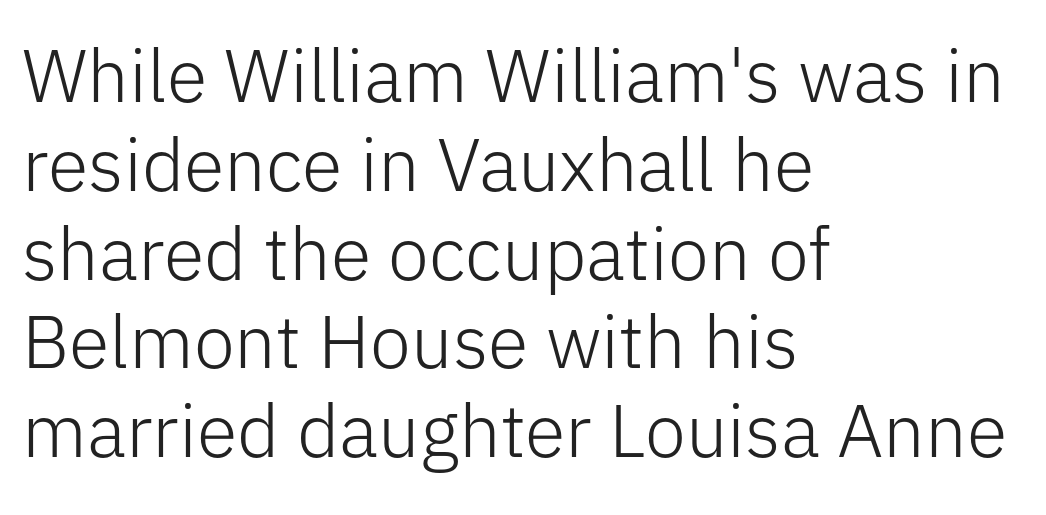
Caption: face not bold, strokes unweighted. The typesetter chose a ragged-right arrangement here. Unmarked baselines from the first word to the last. No feet cap the strokes, marking this as sans-serif type. Character widths vary here, with narrow letters taking less room than wide ones. Quick note: not italic, upright.
